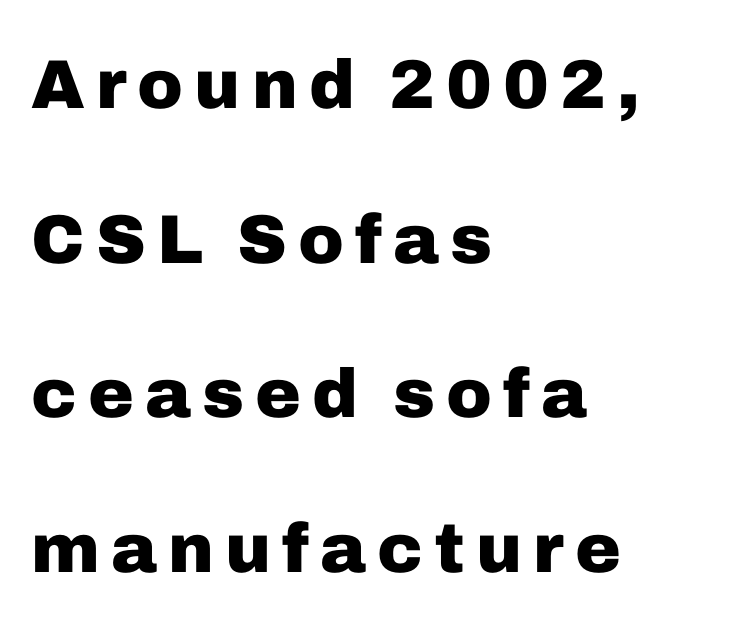
The image shows 69 px heavy sans-serif type, upright; set left-aligned, loose line spacing (2.24x), not underlined; low stroke contrast and a medium x-height.
